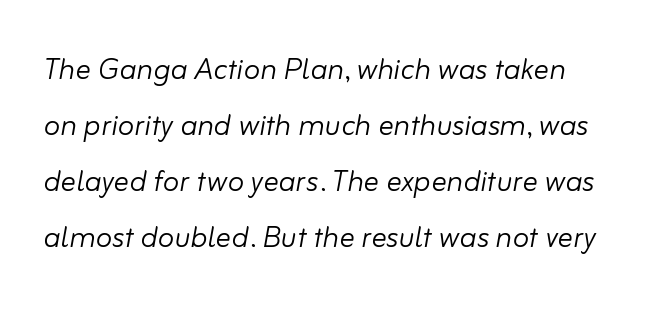
Q: Is the text bold? A: No.
Q: Is the text italic (slanted)? A: Yes, it leans right by about 10 degrees.
Q: Is the text underlined? A: No.
Q: Is the spacing between letters normal or unusually wide? A: Normal.
Q: Is the spacing between lines tight, normal or loose? A: Normal.
Q: Width (condensed, normal, or wide)? A: Normal.
Q: Stroke contrast? A: Low.
Q: x-height? A: Small.
Q: Monospaced? A: No.
